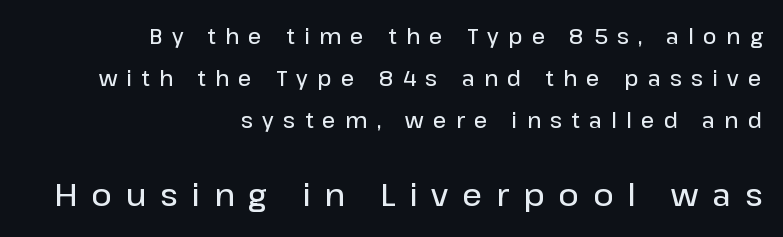
The image shows 31 px semibold sans-serif type, upright; set right-aligned, loose line spacing (2.01x), unusually wide letter spacing (+0.45 em), not underlined; the second (bottom) block is 1.48x larger; low stroke contrast and a medium x-height.
